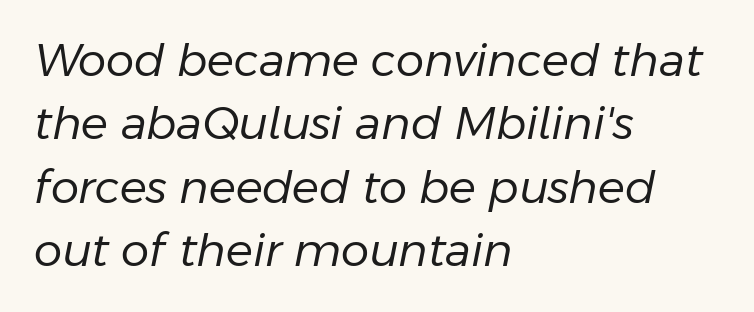
The image shows 45 px regular-weight type, italic (leaning right); set left-aligned, normal line spacing (1.41x), normal letter spacing, not underlined; low stroke contrast and a medium x-height.
